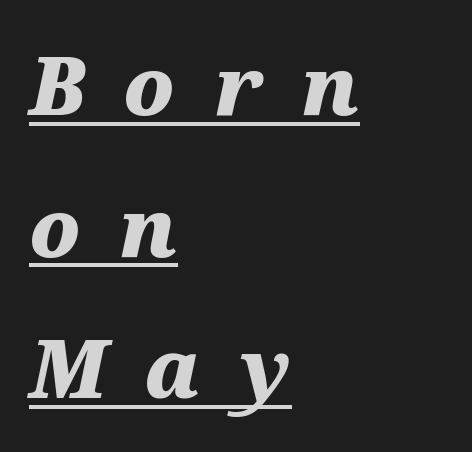
Loose tracking; the words dissolve into strings of separated letters. Typeset ragged right — the left edge is the straight one. Look at the stroke-to-counter ratio: heavy, a bold. Varying glyph widths throughout — classic text-font behaviour. Emphasis is given by a line drawn under the lettering.
